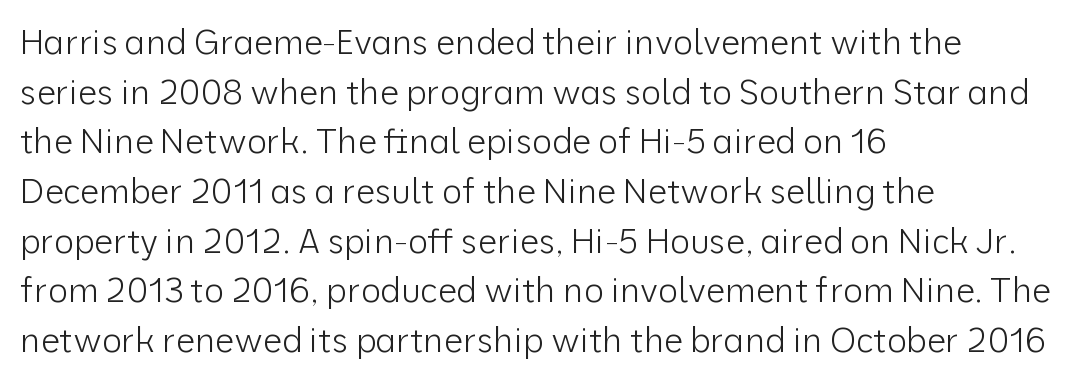
Q: Is the text bold? A: No.
Q: Is the text italic (slanted)? A: No, it is upright.
Q: Is the typeface a serif or a sans-serif typeface? A: Sans-serif.
Q: Is the text underlined? A: No.
Q: How is the paragraph aligned? A: Left-aligned.
Q: Is the spacing between letters normal or unusually wide? A: Normal.
Q: Is the spacing between lines tight, normal or loose? A: Normal.
Q: Width (condensed, normal, or wide)? A: Normal.
Q: Stroke contrast? A: Low.
Q: x-height? A: Medium.
Q: Monospaced? A: No.
